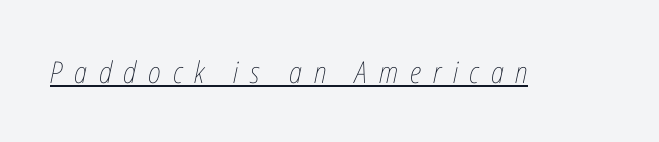
{"italic": "yes", "lean": "right", "slant_degrees": 12, "bold": "no", "weight": "thin", "width": "condensed", "stroke_contrast": "low", "x_height": "medium", "monospaced": "no", "underline": "yes", "letter_spacing": "wide", "letter_spacing_em": 0.39, "glyph_px": 30}
